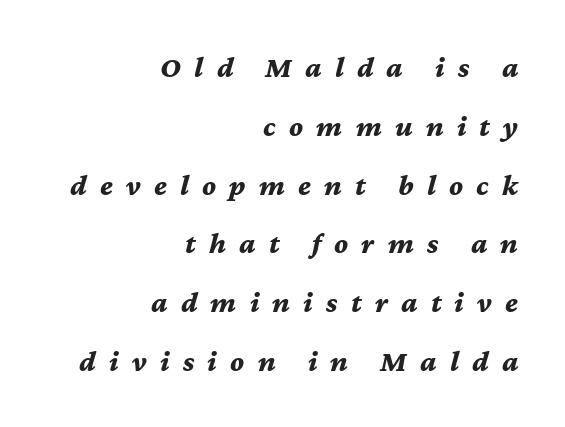
The face used here has the dense, thick strokes of a bold. The rendering applies a slant to the glyphs. The letters advance in unequal steps, a hallmark of proportional type. Does the leading feel generous? Absolutely, it's lavish. Honestly, the letter spacing is so wide it's the main thing you notice.
